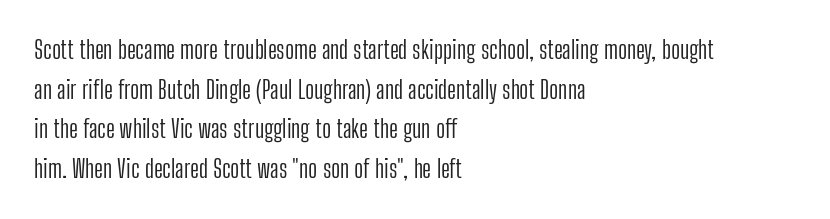
The image shows 25 px text type, upright; set left-aligned, normal line spacing (1.59x), normal letter spacing, not underlined.
